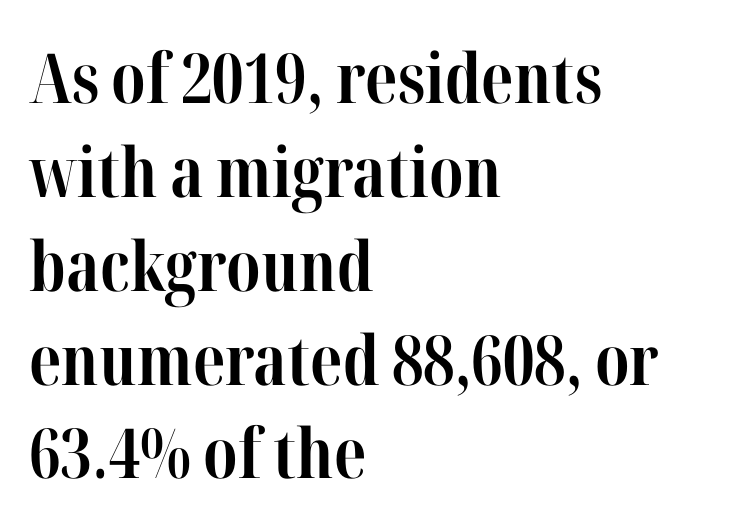
The rendering shows small feet on the letterforms — a serif design. The strokes are fattened all the way to bold. Caption: multi-line text, flush left, ragged right. The type sits square on the baseline with zero lean. A bare baseline throughout the passage.
